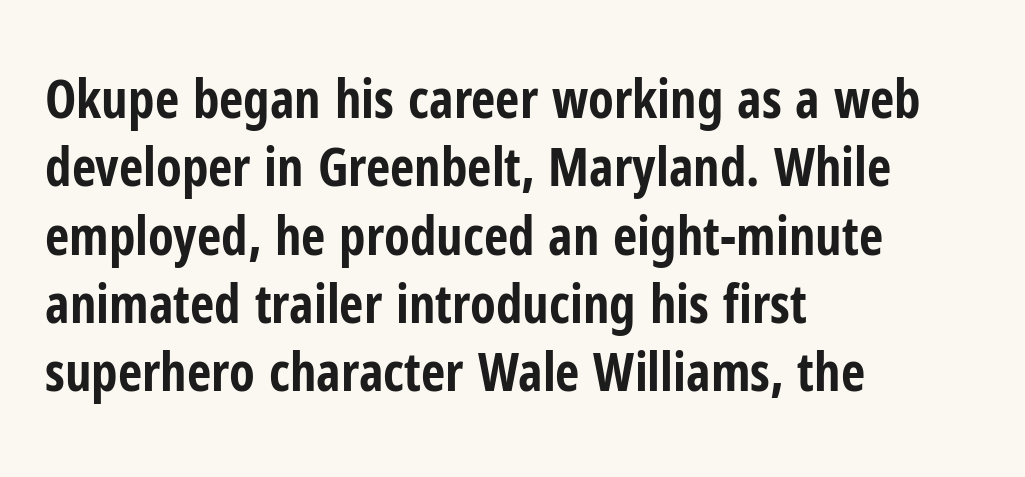
The words here are not underlined. Think of a printed novel: that variable character pitch is what you see here. Spacing between characters is what you'd get straight out of the box. The typeface chosen for these lines omits serifs. Alignment: flush left.
